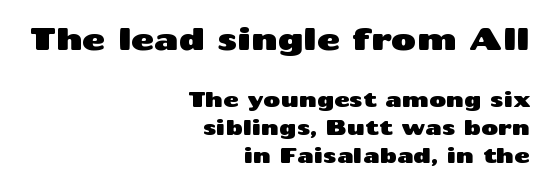
Q: Is the text italic (slanted)? A: No, it is upright.
Q: Is the typeface a serif or a sans-serif typeface? A: Sans-serif.
Q: Is the text underlined? A: No.
Q: How is the paragraph aligned? A: Right-aligned.
Q: Is the spacing between letters normal or unusually wide? A: Normal.
Q: Is the spacing between lines tight, normal or loose? A: Normal.
Q: Which block of text is set in a larger size, the first (top) or the second (bottom)? A: The first (top) one.
Q: Width (condensed, normal, or wide)? A: Wide.
Q: Stroke contrast? A: Medium.
Q: x-height? A: Medium.
Q: Monospaced? A: No.
